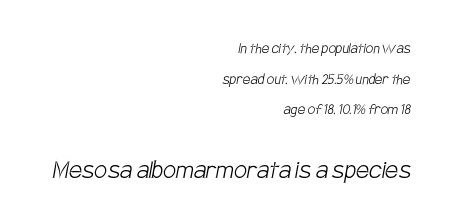
{"serif": "no", "bold": "no", "weight": "light", "width": "condensed", "stroke_contrast": "low", "x_height": "large", "monospaced": "no", "underline": "no", "align": "right", "line_spacing_ratio": 1.8, "letter_spacing": "normal", "letter_spacing_em": 0.0, "larger_block": "second", "size_ratio": 1.71, "glyph_px": 29}
